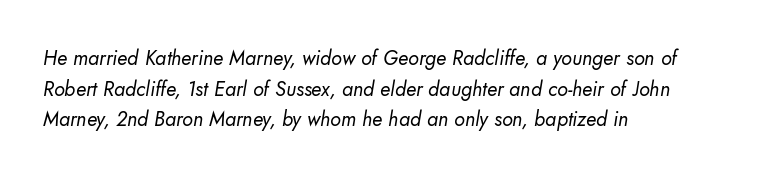
Q: Is the text bold? A: No.
Q: Is the text underlined? A: No.
Q: How is the paragraph aligned? A: Left-aligned.
Q: Is the spacing between letters normal or unusually wide? A: Normal.
Q: Is the spacing between lines tight, normal or loose? A: Normal.
